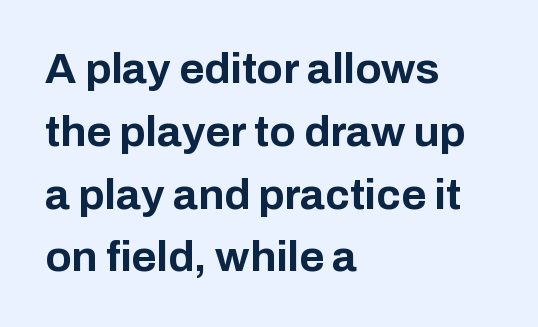
The text was rendered using a sans face with plain stroke endings. These lines were composed using upright roman letters. The designer left line spacing at the default. Look at the stroke-to-counter ratio: heavy, a bold. A classic flush-left, rag-right setting is used for this passage. Default kerning and tracking; the words read as compact shapes.
